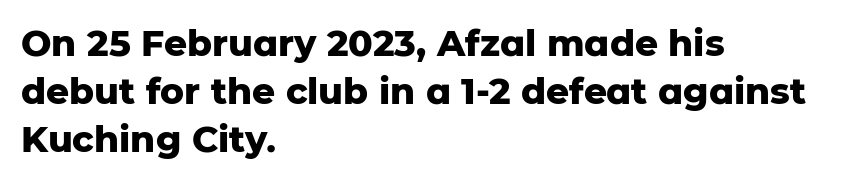
Is there any slant? The stems are plumb. These lines are rendered in a variable-pitch font. Teacher's note: observe the even left margin — that is flush-left alignment. A clean baseline with only descenders dipping below it.
